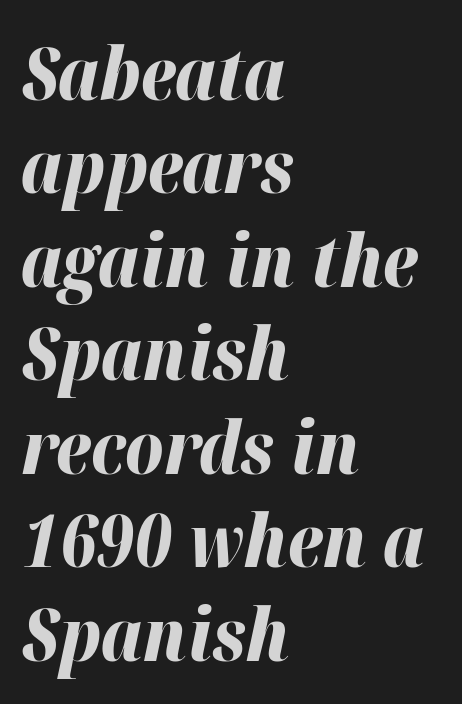
{"italic": "yes", "lean": "right", "slant_degrees": 12, "bold": "yes", "weight": "bold", "width": "normal", "stroke_contrast": "high", "x_height": "medium", "monospaced": "no", "underline": "no", "align": "left", "line_spacing": "normal", "line_spacing_ratio": 1.28, "letter_spacing": "normal", "letter_spacing_em": 0.0, "glyph_px": 73}
